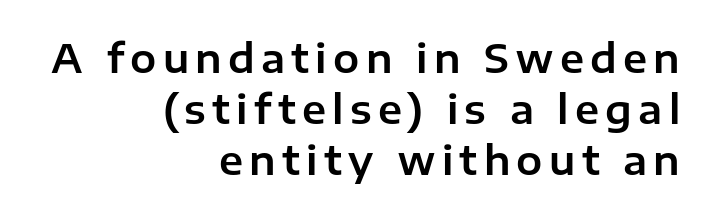
Q: Is the text italic (slanted)? A: No, it is upright.
Q: Is the typeface a serif or a sans-serif typeface? A: Sans-serif.
Q: Is the text underlined? A: No.
Q: How is the paragraph aligned? A: Right-aligned.
Q: Is the spacing between lines tight, normal or loose? A: Normal.
Q: Width (condensed, normal, or wide)? A: Normal.
Q: Stroke contrast? A: Low.
Q: x-height? A: Medium.
Q: Monospaced? A: No.
